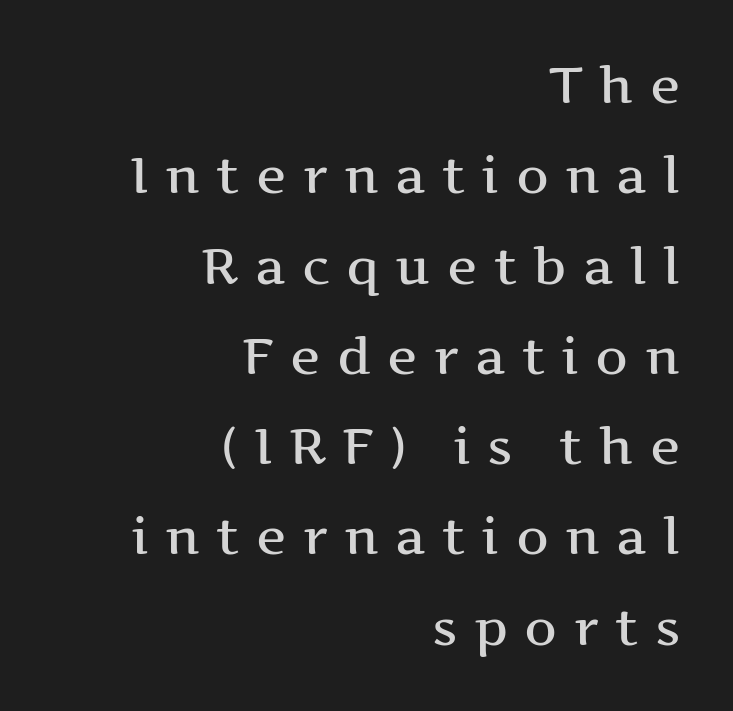
The image shows 51 px wide serif type, upright; set right-aligned, line spacing 1.77x, unusually wide letter spacing (+0.32 em), not underlined; medium stroke contrast and a medium x-height.
